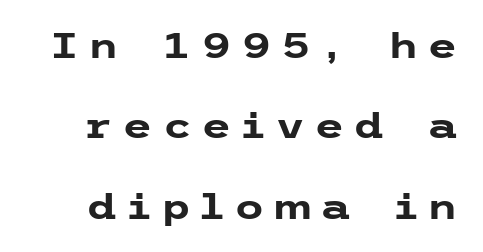
{"serif": "no", "italic": "no", "bold": "yes", "weight": "heavy", "width": "wide", "stroke_contrast": "low", "x_height": "medium", "underline": "no", "line_spacing": "loose", "line_spacing_ratio": 2.3, "letter_spacing": "wide", "letter_spacing_em": 0.26, "glyph_px": 35}
